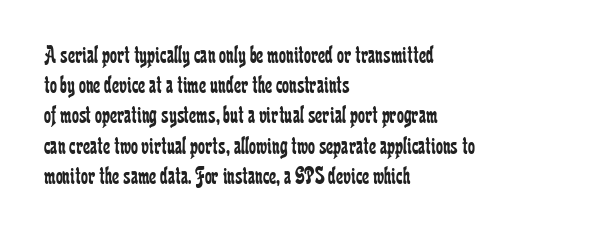
In terms of posture, this sample is upright. The rendering keeps characters at their native spacing. Caption: face not bold, strokes unweighted. The string is rendered with underlining switched off. Horizontal alignment here is leftward, the default for most running prose.
